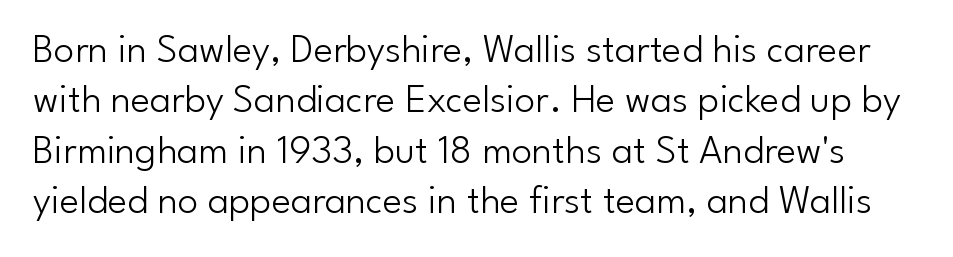
The image shows 41 px light sans-serif type, upright; set line spacing 1.23x, normal letter spacing, not underlined; low stroke contrast and a small x-height.
